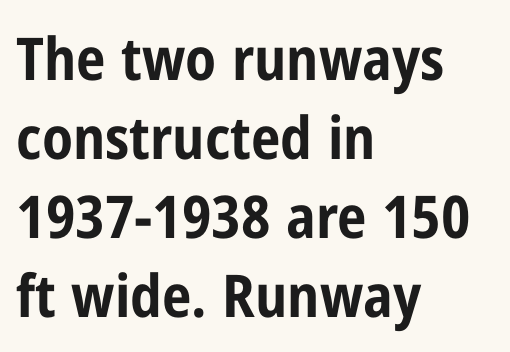
Think of a printed novel: that variable character pitch is what you see here. Reading down the block, your eye returns to a fixed left position each line. Only glyphs here, with clear space below each row. Is the letter spacing exaggerated? No — it looks like the ordinary default. I'd call this a sans setting — the letters go barefoot.
